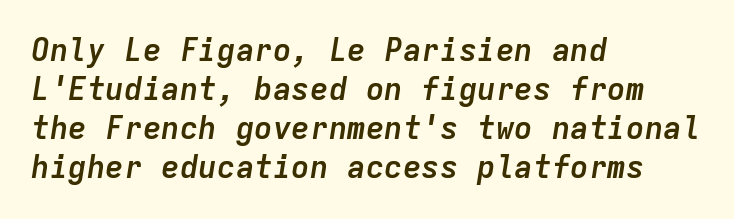
{"italic": "yes", "lean": "right", "slant_degrees": 9, "bold": "yes", "weight": "semibold", "width": "normal", "stroke_contrast": "low", "x_height": "medium", "monospaced": "yes", "underline": "no", "align": "left", "line_spacing": "normal", "line_spacing_ratio": 1.26, "letter_spacing": "normal", "letter_spacing_em": 0.0, "glyph_px": 31}
